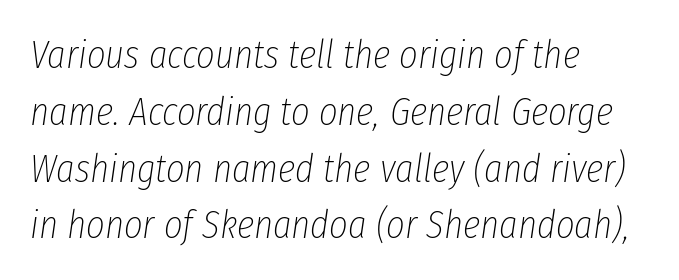
Nobody drew a line under any word here. Think of a printed novel: that variable character pitch is what you see here. Nothing unusual about the tracking: characters are spaced as the font intends. Notice how descenders clear the ascenders below comfortably — that's standard leading. Does the lettering tilt? It does — this is italic. Heft: none added — not bold.
